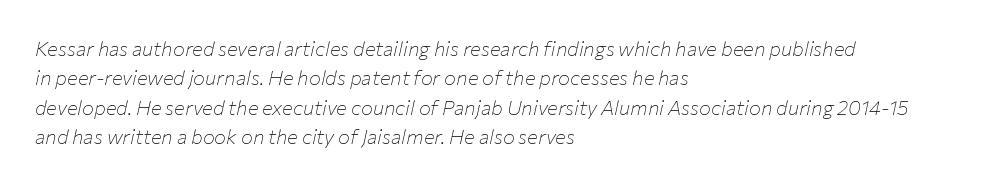
The image shows 20 px text type, italic (leaning right); set left-aligned, normal line spacing (1.47x), normal letter spacing, not underlined.
